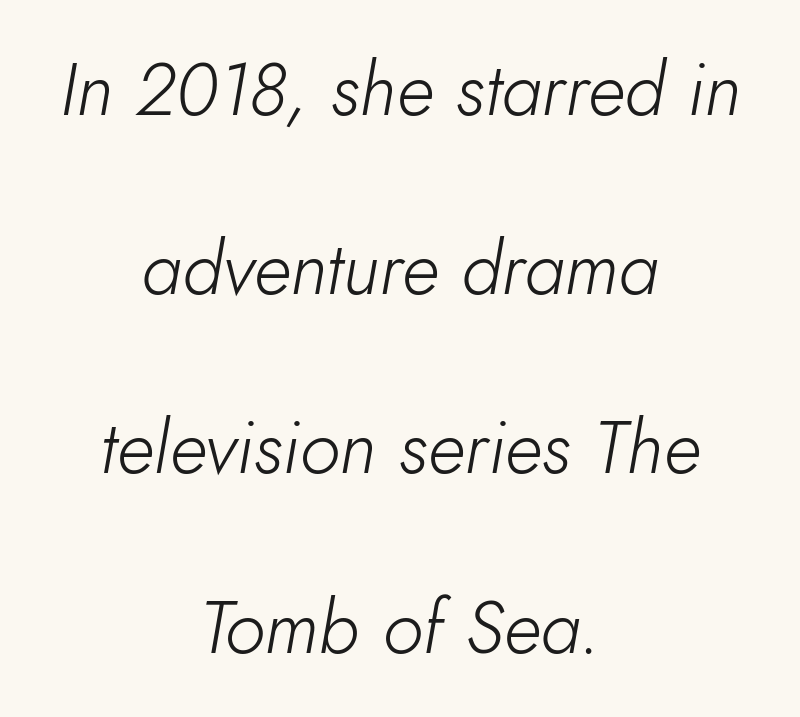
{"italic": "yes", "lean": "right", "slant_degrees": 10, "bold": "no", "weight": "light", "width": "normal", "stroke_contrast": "low", "x_height": "small", "monospaced": "no", "underline": "no", "align": "center", "line_spacing": "loose", "line_spacing_ratio": 2.39, "letter_spacing": "normal", "letter_spacing_em": 0.0, "glyph_px": 75}
